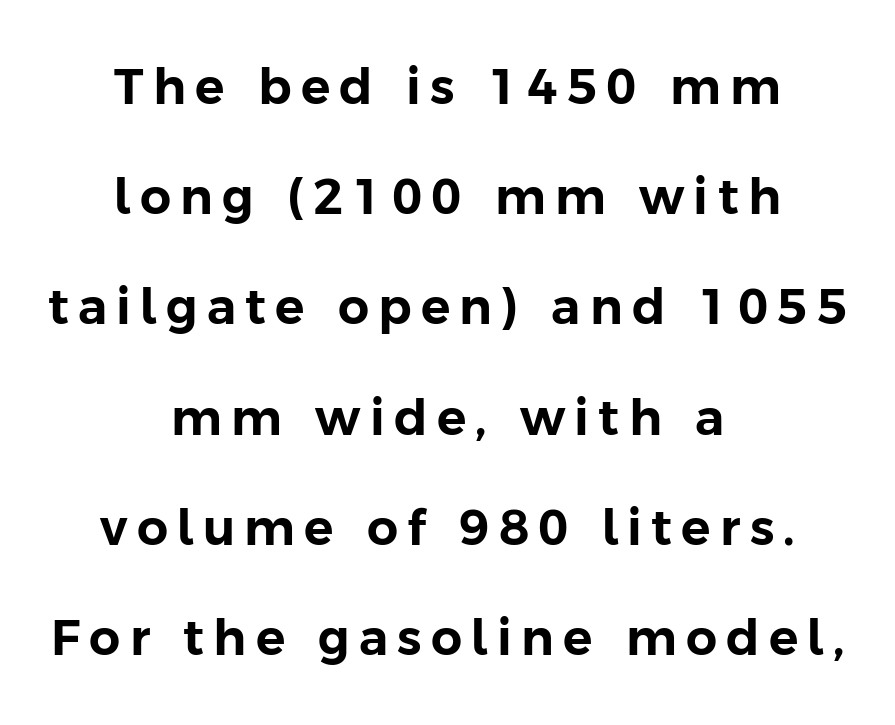
{"serif": "no", "italic": "no", "width": "normal", "stroke_contrast": "low", "x_height": "medium", "monospaced": "no", "underline": "no", "align": "center", "line_spacing": "loose", "line_spacing_ratio": 2.25, "glyph_px": 49}
